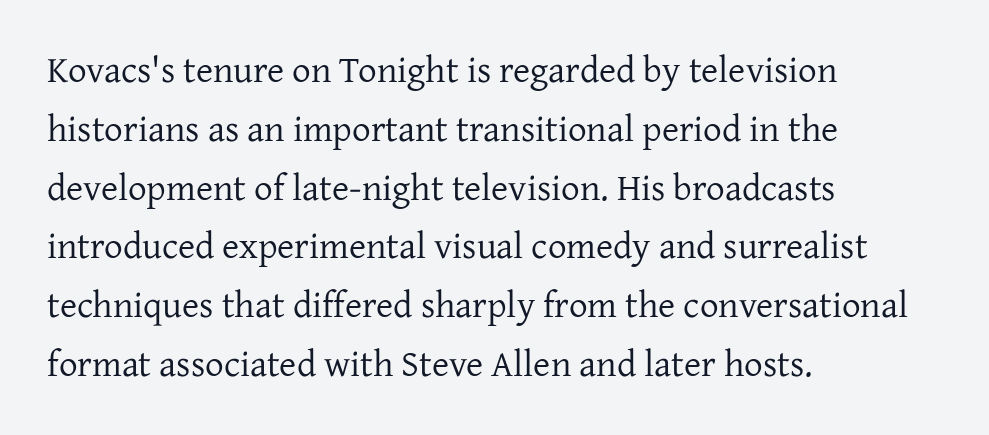
Every row of glyphs begins at an identical x-position on the left. Here the designer chose a conventional face with non-uniform glyph widths. Characters remain perfectly vertical along every line. Look at the bottom of the vertical strokes: they flare into serifs here. Does the leading feel generous? No, just average.
